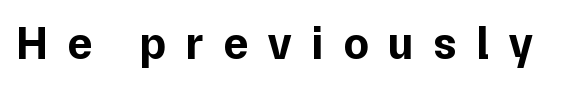
The image shows 46 px bold sans-serif type, upright; set unusually wide letter spacing (+0.42 em), not underlined; low stroke contrast and a medium x-height.
